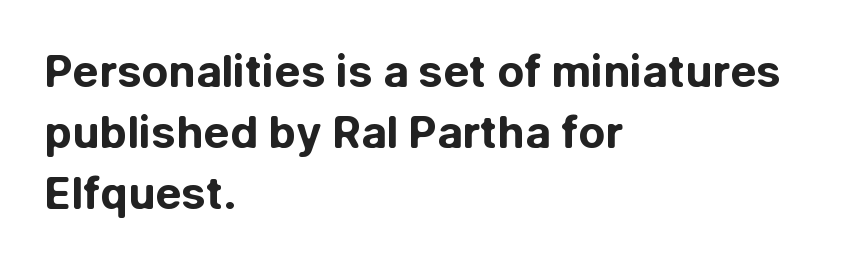
{"serif": "no", "italic": "no", "bold": "yes", "weight": "bold", "width": "normal", "stroke_contrast": "low", "x_height": "medium", "monospaced": "no", "underline": "no", "align": "left", "line_spacing": "normal", "line_spacing_ratio": 1.39, "letter_spacing": "normal", "letter_spacing_em": 0.0, "glyph_px": 44}
